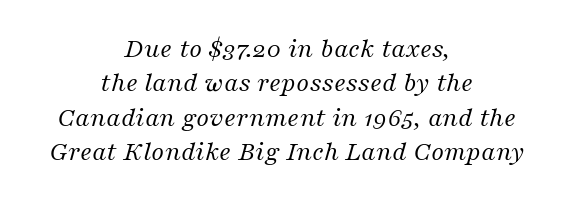
Words float on clear page, feet unadorned. The rendering applies a slant to the glyphs. Look at the bottom of the vertical strokes: they flare into serifs here. Teacher's note: observe the equal gaps on both sides — that is centered alignment. The letterforms sit at book weight or below.
